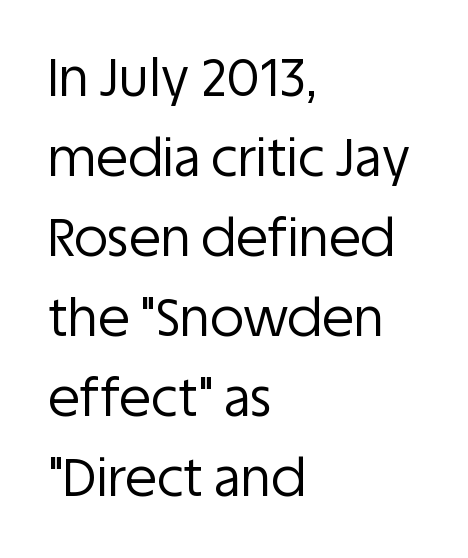
{"serif": "no", "italic": "no", "bold": "no", "weight": "regular", "width": "normal", "stroke_contrast": "low", "x_height": "large", "monospaced": "no", "underline": "no", "align": "left", "line_spacing": "normal", "line_spacing_ratio": 1.54, "letter_spacing": "normal", "letter_spacing_em": 0.0, "glyph_px": 52}
